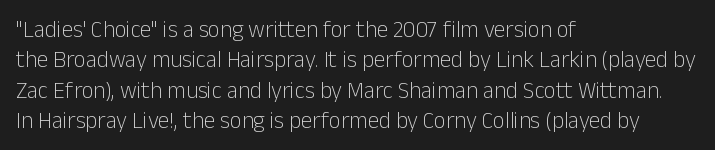
The space directly below the letters is spotless. Caption: standard tracking, unaltered. Vertically, the passage feels balanced, rows spaced as you'd expect. Does the lettering tilt? It doesn't — this is upright.
